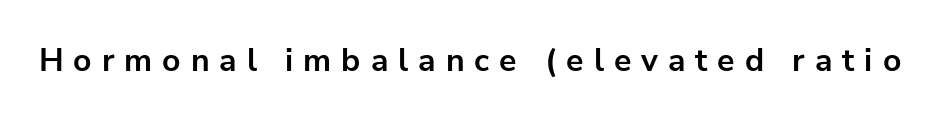
{"serif": "no", "italic": "no", "bold": "yes", "weight": "bold", "width": "normal", "stroke_contrast": "low", "x_height": "medium", "monospaced": "no", "underline": "no", "letter_spacing": "wide", "letter_spacing_em": 0.31, "glyph_px": 32}
